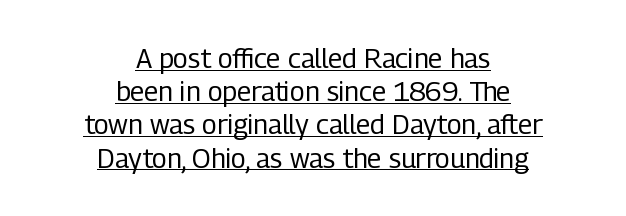
{"italic": "no", "bold": "no", "underline": "yes", "align": "center", "line_spacing_ratio": 1.23, "letter_spacing": "normal", "letter_spacing_em": 0.0, "glyph_px": 27}
